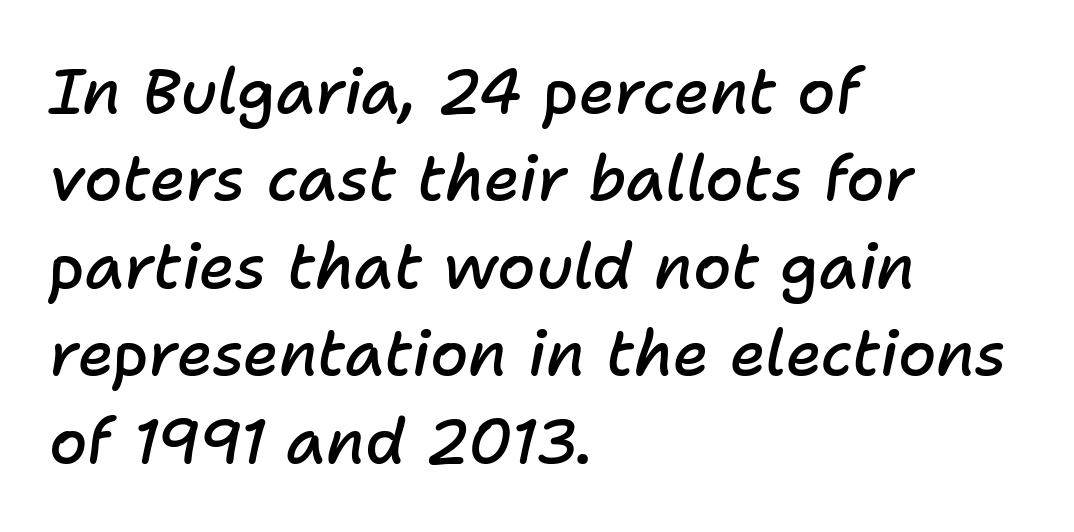
These lines keep a tight, regular rhythm from letter to letter. Alignment: flush left. A typesetter would mark this as italic. Honestly, there is no underline to notice here at all.
